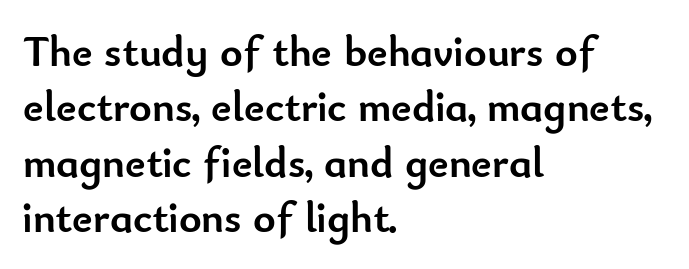
The image shows 43 px semibold sans-serif type, upright; set left-aligned, normal line spacing (1.29x), normal letter spacing, not underlined; low stroke contrast and a small x-height.
